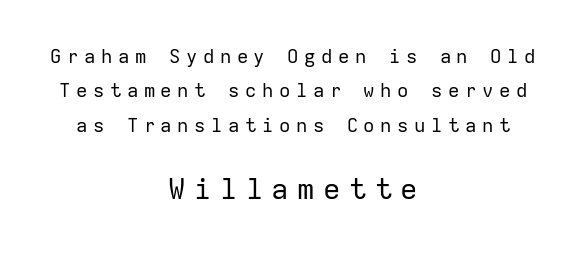
{"serif": "no", "italic": "no", "bold": "no", "weight": "regular", "width": "normal", "stroke_contrast": "low", "x_height": "medium", "monospaced": "yes", "underline": "no", "align": "center", "line_spacing_ratio": 1.81, "letter_spacing": "wide", "letter_spacing_em": 0.29, "larger_block": "second", "size_ratio": 1.53, "glyph_px": 29}
